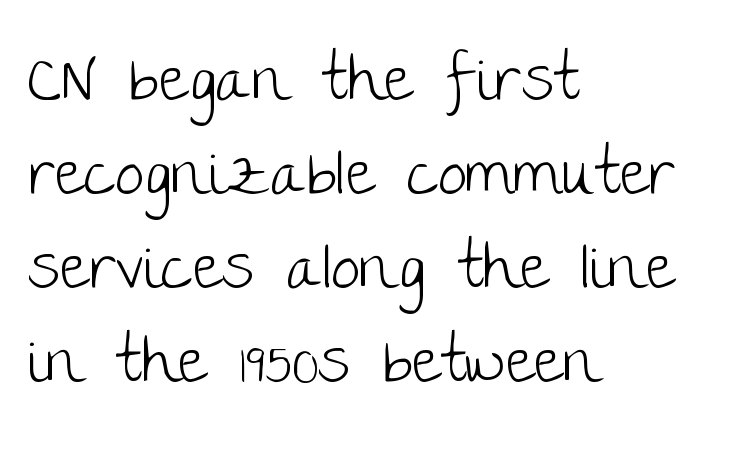
The image shows 64 px light sans-serif type, upright; set left-aligned, normal line spacing (1.47x), normal letter spacing, not underlined; low stroke contrast and a large x-height.
